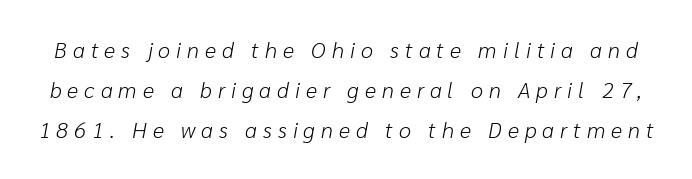
Q: Is the text bold? A: No.
Q: Is the text italic (slanted)? A: Yes, it leans right by about 10 degrees.
Q: Is the text underlined? A: No.
Q: Is the spacing between letters normal or unusually wide? A: Unusually wide.
